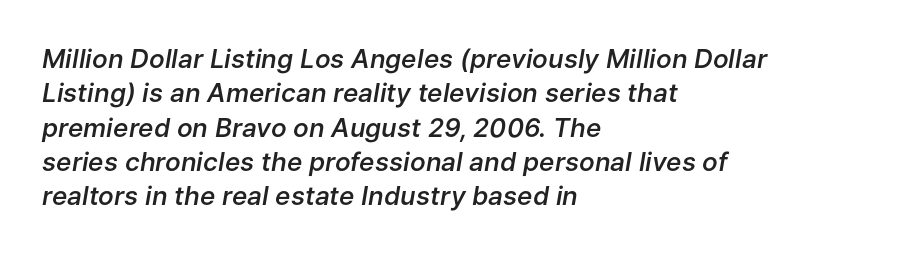
Honestly, there is no underline to notice here at all. Alignment: flush left. Strokes here are thickened, but only to semibold level. Does the lettering tilt? It does — this is italic. The rendering keeps characters at their native spacing.
